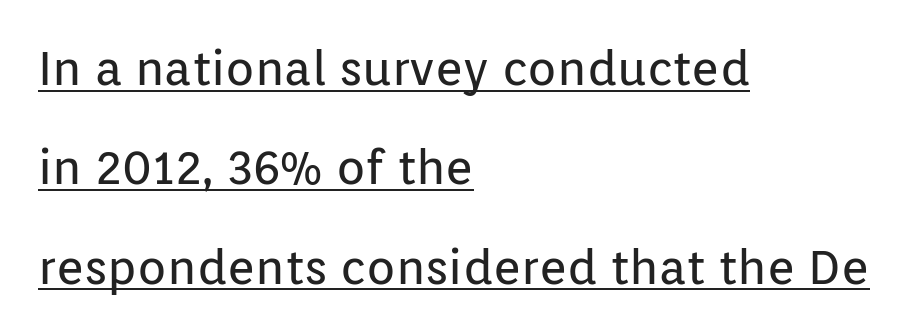
The image shows 48 px regular-weight sans-serif type, upright; set left-aligned, loose line spacing (2.07x), normal letter spacing, underlined; low stroke contrast and a medium x-height.
